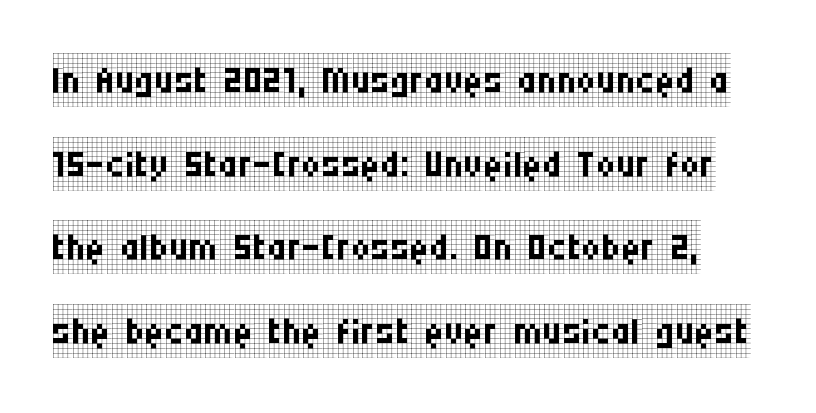
{"serif": "yes", "italic": "no", "bold": "no", "weight": "regular", "width": "condensed", "stroke_contrast": "low", "x_height": "large", "monospaced": "no", "underline": "no", "line_spacing": "normal", "line_spacing_ratio": 1.55, "letter_spacing": "normal", "letter_spacing_em": 0.0, "glyph_px": 54}
